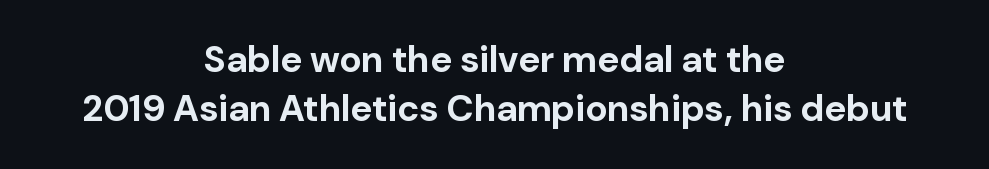
The image shows 37 px bold sans-serif type, upright; set centered, normal line spacing (1.33x), normal letter spacing, not underlined; low stroke contrast and a medium x-height.
